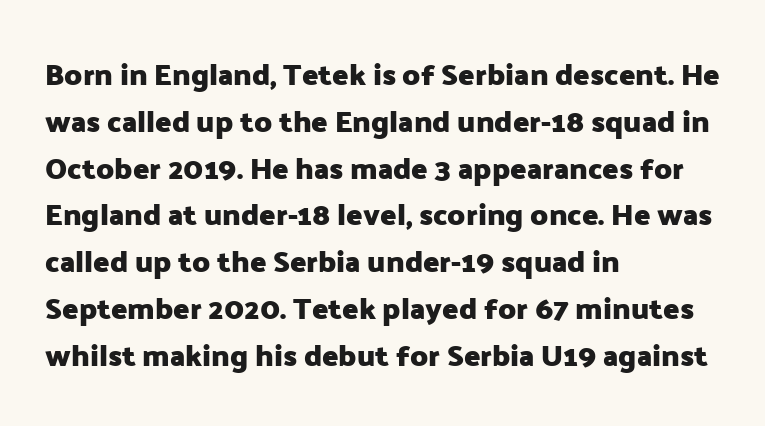
Summary of vertical rhythm: regular, with standard interline spacing. A roman cut, with each character standing at attention. A typesetter would label this face a sans. The baseline area is clear.
